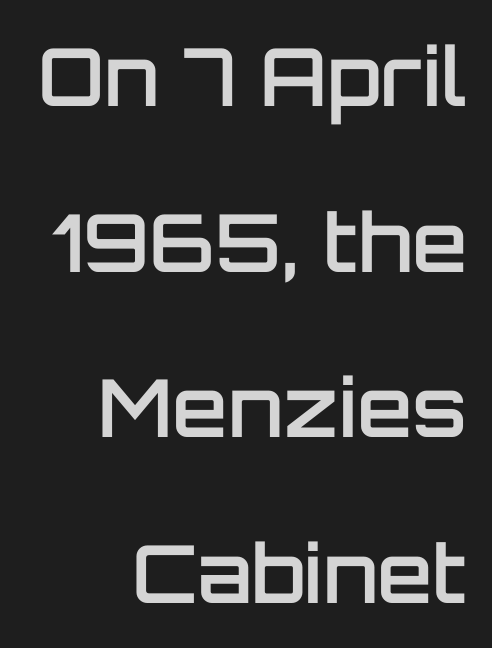
The passage is arranged like a letterhead date or caption credit — flush right. Does the type have serifs? No, each stem ends abruptly. Rule under the text: the space is simply empty. Typesetter's note: demi weight, one step under bold. The passage shown stacks its lines with a broad gap.
